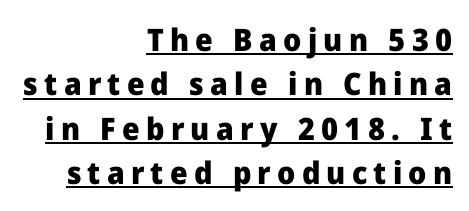
The image shows 31 px heavy sans-serif type, upright; set right-aligned, normal line spacing (1.43x), unusually wide letter spacing (+0.2 em), underlined; low stroke contrast and a medium x-height.
